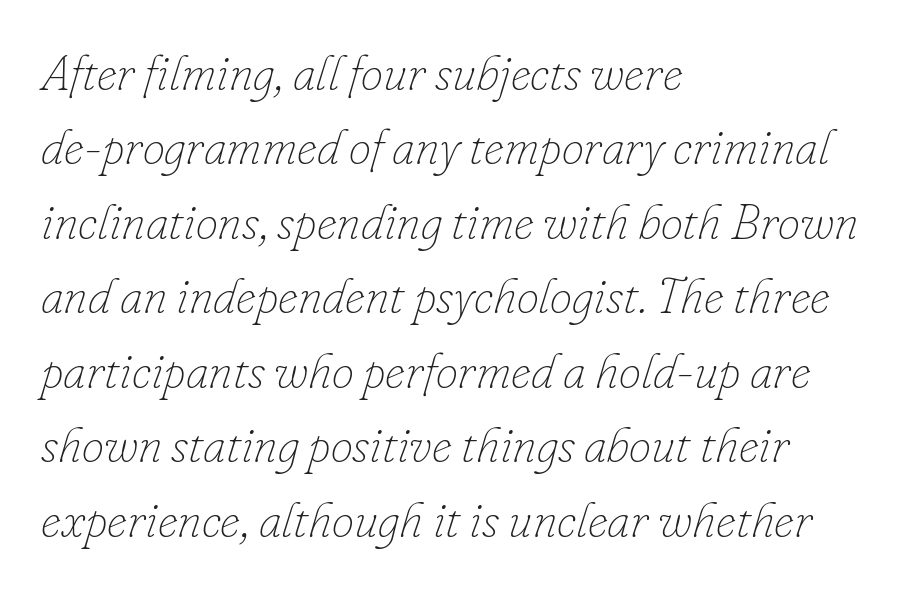
{"italic": "yes", "lean": "right", "slant_degrees": 16, "bold": "no", "weight": "thin", "width": "normal", "stroke_contrast": "low", "x_height": "small", "monospaced": "no", "underline": "no", "align": "left", "line_spacing": "normal", "line_spacing_ratio": 1.49, "letter_spacing": "normal", "letter_spacing_em": 0.0, "glyph_px": 50}
